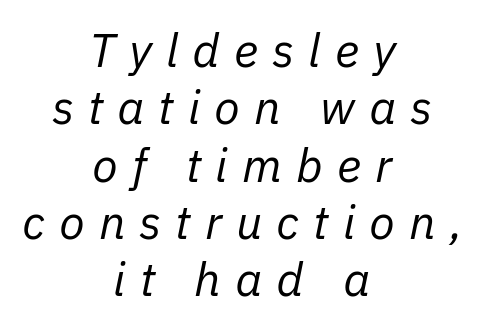
{"italic": "yes", "lean": "right", "slant_degrees": 11, "bold": "no", "weight": "regular", "width": "normal", "stroke_contrast": "low", "x_height": "medium", "monospaced": "no", "underline": "no", "align": "center", "line_spacing_ratio": 1.22, "letter_spacing": "wide", "letter_spacing_em": 0.3, "glyph_px": 47}
